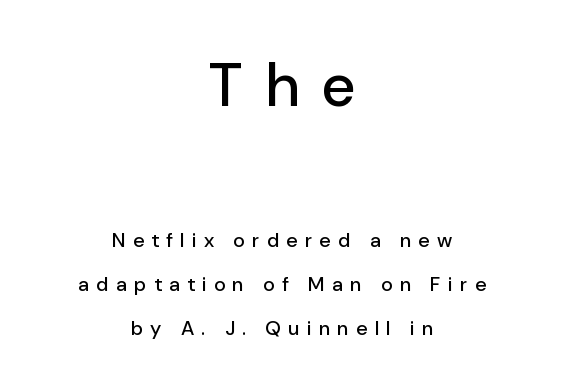
You could not count columns in this text — the font is proportionally spaced. Compare the two chunks: the upper has the greater cap height. Both edges are ragged and mirror each other, which tells us the setting is centered. The space beneath each line is pristine and unruled. Leading is clearly above the norm, producing a sparse column. The letters stand straight up with perfectly vertical stems.
